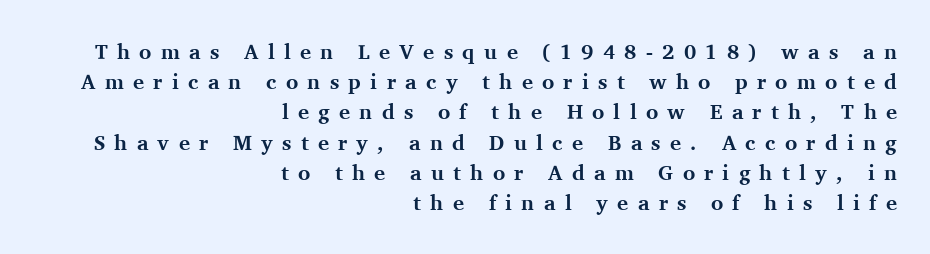
{"italic": "no", "bold": "yes", "underline": "no", "align": "right", "line_spacing": "normal", "line_spacing_ratio": 1.44, "letter_spacing": "wide", "letter_spacing_em": 0.44, "glyph_px": 21}
